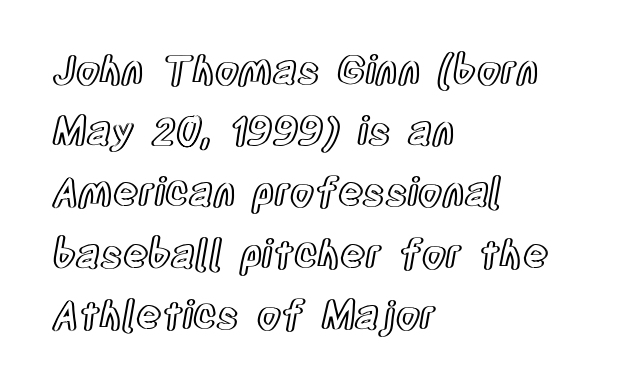
Q: Is the text italic (slanted)? A: Yes.
Q: Is the text underlined? A: No.
Q: How is the paragraph aligned? A: Left-aligned.
Q: Is the spacing between letters normal or unusually wide? A: Normal.
Q: Is the spacing between lines tight, normal or loose? A: Normal.
Q: Width (condensed, normal, or wide)? A: Condensed.
Q: x-height? A: Large.
Q: Monospaced? A: No.
